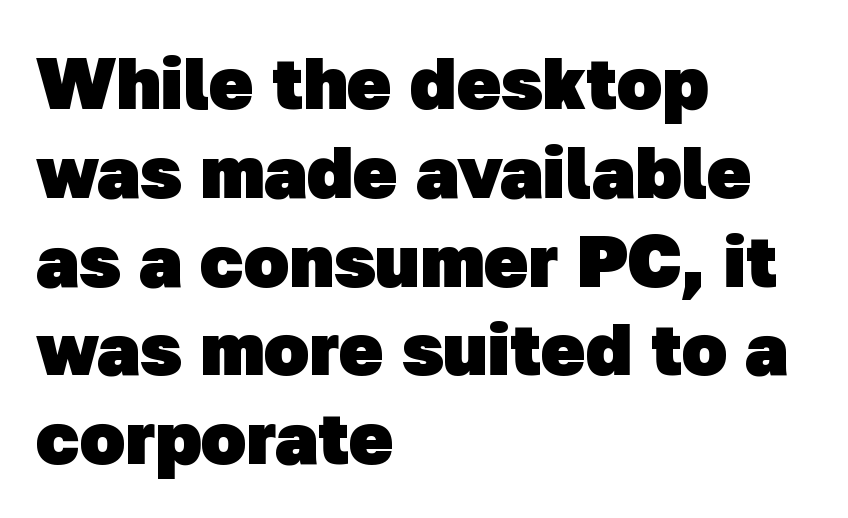
Q: Is the text bold? A: Yes.
Q: Is the typeface a serif or a sans-serif typeface? A: Sans-serif.
Q: Is the text underlined? A: No.
Q: How is the paragraph aligned? A: Left-aligned.
Q: Is the spacing between letters normal or unusually wide? A: Normal.
Q: Width (condensed, normal, or wide)? A: Normal.
Q: Stroke contrast? A: Low.
Q: x-height? A: Medium.
Q: Monospaced? A: No.
